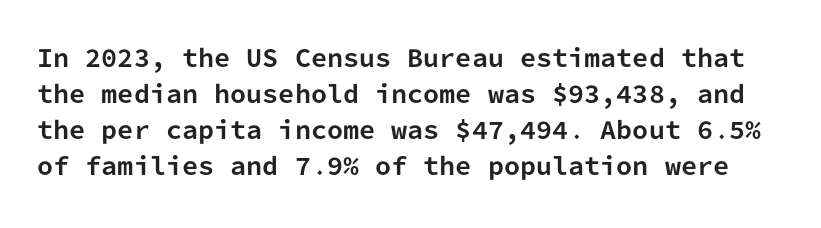
The image shows 23 px bold type, upright; set normal line spacing (1.57x), normal letter spacing, not underlined.
